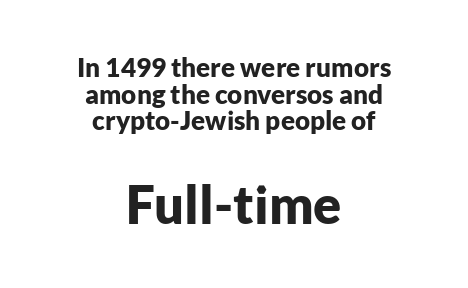
{"serif": "no", "italic": "no", "bold": "yes", "weight": "bold", "width": "normal", "stroke_contrast": "low", "x_height": "medium", "monospaced": "no", "underline": "no", "align": "center", "line_spacing": "tight", "line_spacing_ratio": 1.02, "letter_spacing": "normal", "letter_spacing_em": 0.0, "larger_block": "second", "size_ratio": 2.0, "glyph_px": 52}
